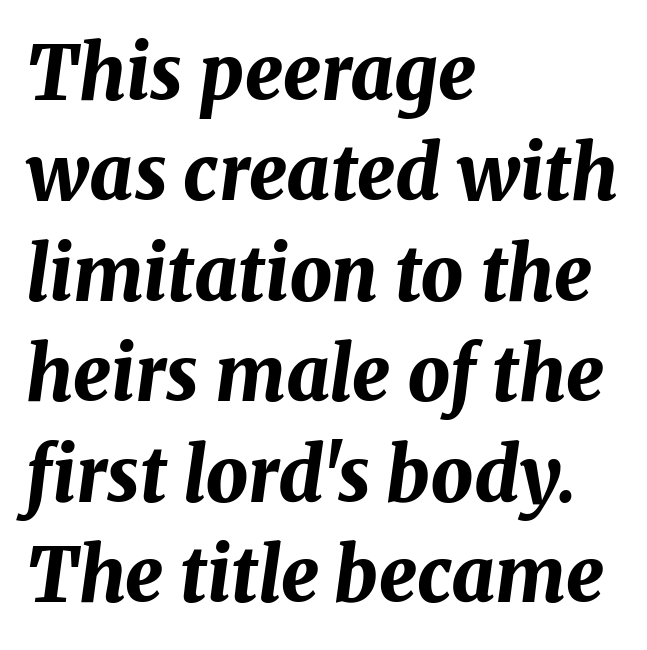
{"italic": "yes", "lean": "right", "slant_degrees": 8, "bold": "yes", "weight": "bold", "width": "normal", "stroke_contrast": "medium", "x_height": "medium", "monospaced": "no", "underline": "no", "align": "left", "line_spacing": "normal", "line_spacing_ratio": 1.34, "letter_spacing": "normal", "letter_spacing_em": 0.0, "glyph_px": 75}
